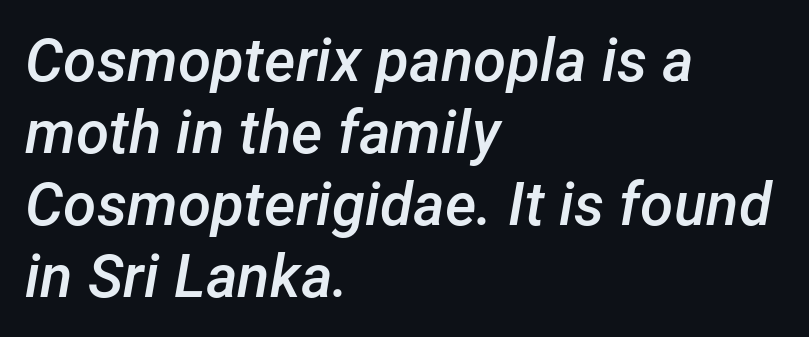
Q: Is the text bold? A: Semi-bold.
Q: Is the text italic (slanted)? A: Yes, it leans right by about 12 degrees.
Q: Is the text underlined? A: No.
Q: How is the paragraph aligned? A: Left-aligned.
Q: Is the spacing between letters normal or unusually wide? A: Normal.
Q: Width (condensed, normal, or wide)? A: Normal.
Q: Stroke contrast? A: Low.
Q: x-height? A: Medium.
Q: Monospaced? A: No.
